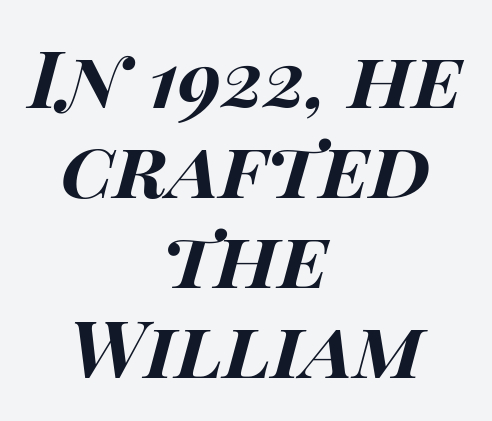
Q: Is the text bold? A: Yes.
Q: Is the text italic (slanted)? A: Yes, it leans right by about 15 degrees.
Q: Is the text underlined? A: No.
Q: How is the paragraph aligned? A: Centered.
Q: Is the spacing between letters normal or unusually wide? A: Normal.
Q: Is the spacing between lines tight, normal or loose? A: Tight.
Q: Width (condensed, normal, or wide)? A: Wide.
Q: Stroke contrast? A: High.
Q: x-height? A: Large.
Q: Monospaced? A: No.
